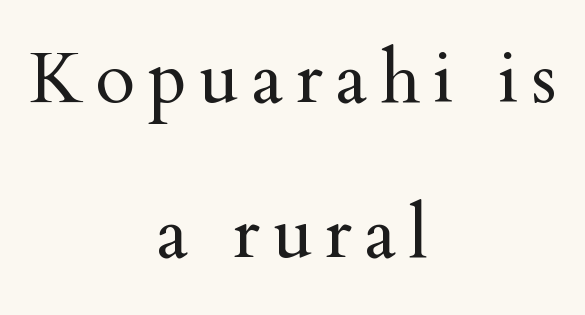
Q: Is the text bold? A: No.
Q: Is the text italic (slanted)? A: No, it is upright.
Q: Is the typeface a serif or a sans-serif typeface? A: Serif.
Q: Is the text underlined? A: No.
Q: How is the paragraph aligned? A: Centered.
Q: Is the spacing between lines tight, normal or loose? A: Loose.
Q: Width (condensed, normal, or wide)? A: Normal.
Q: Stroke contrast? A: Medium.
Q: x-height? A: Small.
Q: Monospaced? A: No.
